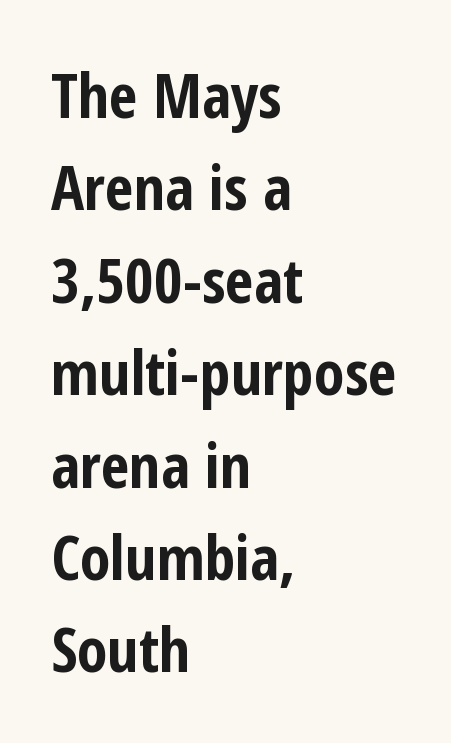
The image shows 62 px bold, condensed sans-serif type, upright; set left-aligned, normal line spacing (1.49x), normal letter spacing, not underlined; low stroke contrast and a medium x-height.
